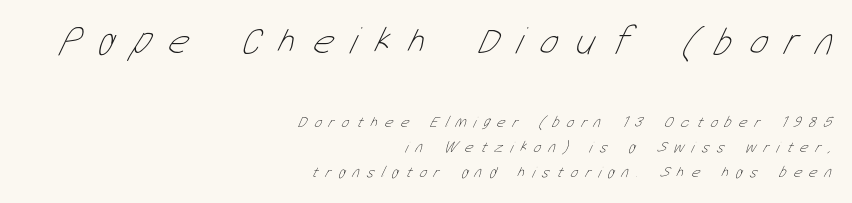
{"bold": "no", "weight": "thin", "width": "condensed", "stroke_contrast": "low", "x_height": "medium", "monospaced": "no", "underline": "no", "align": "right", "line_spacing": "normal", "line_spacing_ratio": 1.56, "letter_spacing": "wide", "letter_spacing_em": 0.46, "larger_block": "first", "size_ratio": 2.44, "glyph_px": 39}
